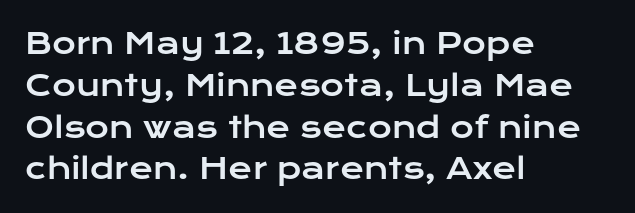
Designer's note — italics off, roman on. The text block is weighted toward the left margin, trailing off unevenly rightward. I'd call this a sans setting — the letters go barefoot. The string is rendered with underlining switched off. Here the designer chose a conventional face with non-uniform glyph widths.
